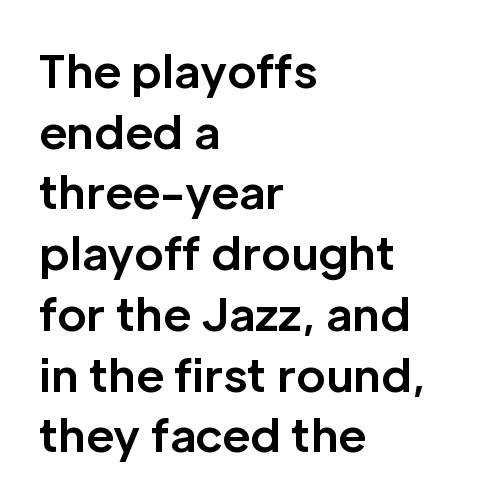
{"serif": "no", "italic": "no", "bold": "yes", "weight": "bold", "width": "normal", "stroke_contrast": "low", "x_height": "medium", "monospaced": "no", "underline": "no", "align": "left", "line_spacing": "normal", "line_spacing_ratio": 1.35, "letter_spacing": "normal", "letter_spacing_em": 0.0, "glyph_px": 45}
